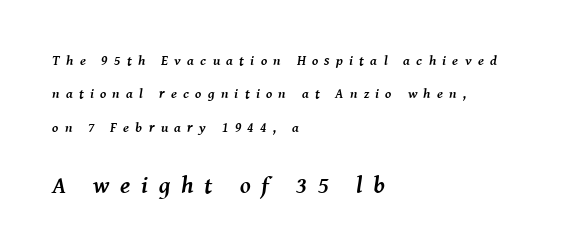
Alignment: flush left. These words are printed bold, with thick strokes throughout. There is plenty of visible air inserted between adjacent glyphs. Would a proofreader flag this as italicized? Yes. The rendering uses a large line-height, opening up the rows. Block two is the big one; block one sits smaller above it.
